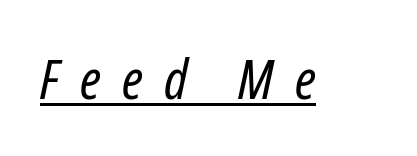
On a weight scale, this lands at 450 or below. The lettering is marked with a stroke running underneath it. Glyph-to-glyph distance is far greater than everyday printed text. The rendering applies a slant to the glyphs. Do the characters align in a grid? No, the font is proportional.
